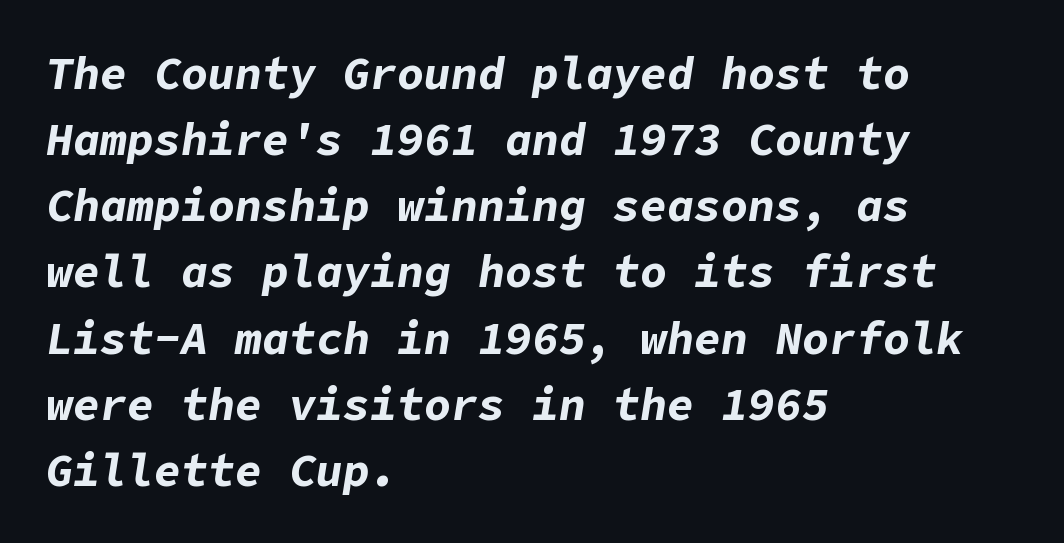
Q: Is the text bold? A: Yes.
Q: Is the text italic (slanted)? A: Yes, it leans right by about 9 degrees.
Q: Is the text underlined? A: No.
Q: How is the paragraph aligned? A: Left-aligned.
Q: Is the spacing between letters normal or unusually wide? A: Normal.
Q: Is the spacing between lines tight, normal or loose? A: Normal.
Q: Width (condensed, normal, or wide)? A: Normal.
Q: Stroke contrast? A: Low.
Q: x-height? A: Medium.
